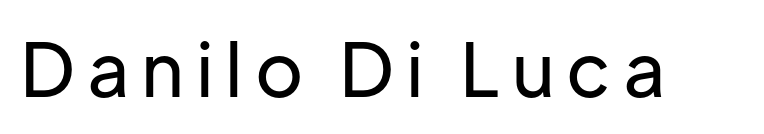
{"serif": "no", "italic": "no", "width": "normal", "stroke_contrast": "low", "x_height": "medium", "monospaced": "no", "underline": "no", "glyph_px": 74}
